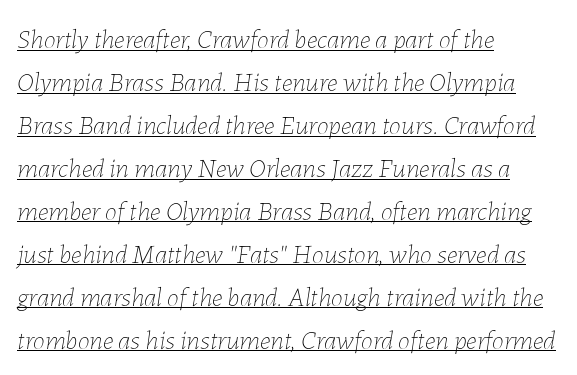
These lines sit exactly where default settings would place them. Slant detected: the letters are inclined. Looks like someone drew a line under every word here. This rendering uses left alignment, leaving the right contour irregular. Compared with typical body copy, the letter spacing here is the same. The weight would be labelled regular, book, light, or lighter still.
